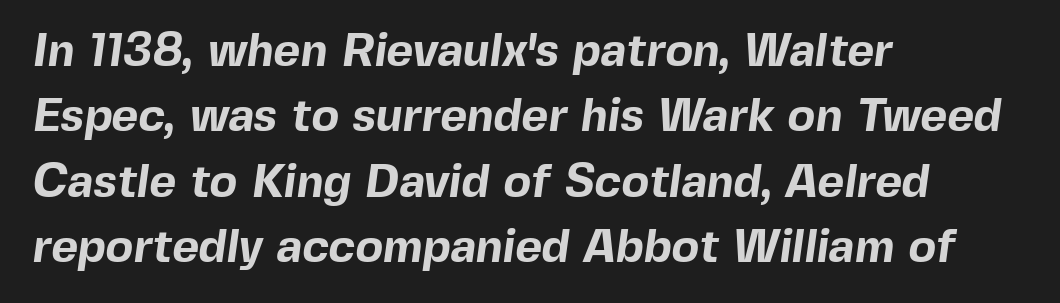
The image shows 46 px bold sans-serif type; set left-aligned, normal line spacing (1.42x), normal letter spacing, not underlined; a medium x-height.
